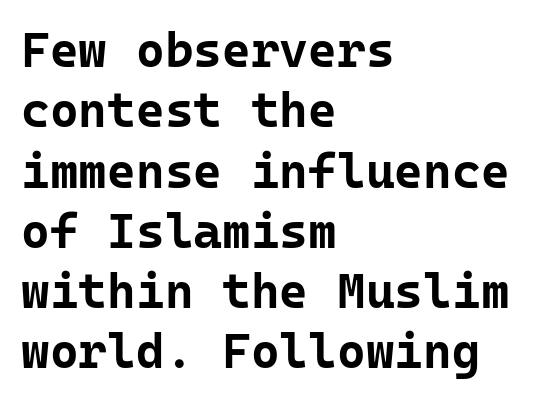
{"serif": "no", "italic": "no", "bold": "yes", "weight": "bold", "width": "normal", "stroke_contrast": "low", "x_height": "medium", "monospaced": "yes", "underline": "no", "align": "left", "line_spacing_ratio": 1.23, "letter_spacing": "normal", "letter_spacing_em": 0.0, "glyph_px": 49}
